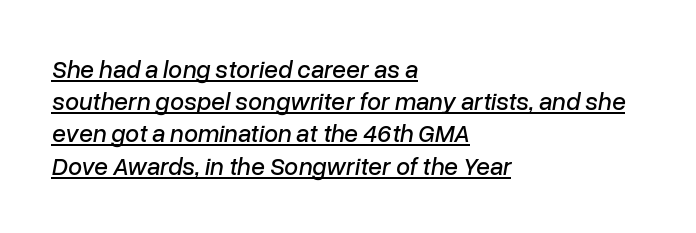
{"italic": "yes", "lean": "right", "slant_degrees": 10, "underline": "yes", "align": "left", "line_spacing": "normal", "line_spacing_ratio": 1.29, "letter_spacing": "normal", "letter_spacing_em": 0.0, "glyph_px": 25}
